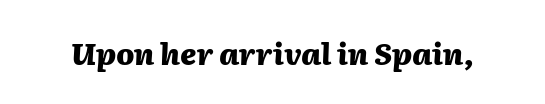
Q: Is the text bold? A: Yes.
Q: Is the text italic (slanted)? A: Yes, it leans right by about 2 degrees.
Q: Is the text underlined? A: No.
Q: Is the spacing between letters normal or unusually wide? A: Normal.
Q: Width (condensed, normal, or wide)? A: Normal.
Q: Stroke contrast? A: Medium.
Q: x-height? A: Medium.
Q: Monospaced? A: No.
